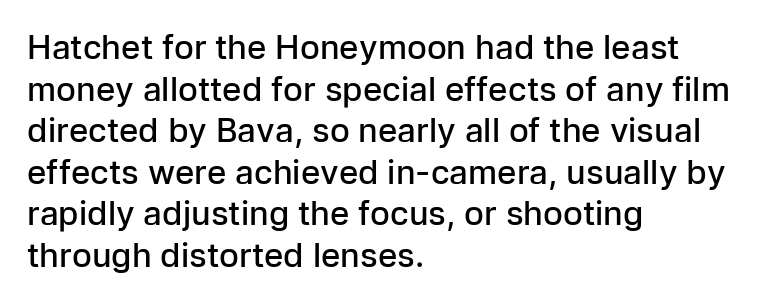
The image shows 33 px semibold sans-serif type, upright; set left-aligned, normal line spacing (1.26x), normal letter spacing, not underlined; low stroke contrast and a medium x-height.
